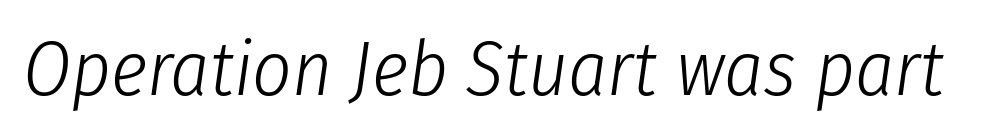
Q: Is the text bold? A: No.
Q: Is the text italic (slanted)? A: Yes, it leans right by about 8 degrees.
Q: Is the text underlined? A: No.
Q: Is the spacing between letters normal or unusually wide? A: Normal.
Q: Width (condensed, normal, or wide)? A: Condensed.
Q: Stroke contrast? A: Low.
Q: x-height? A: Medium.
Q: Monospaced? A: No.
